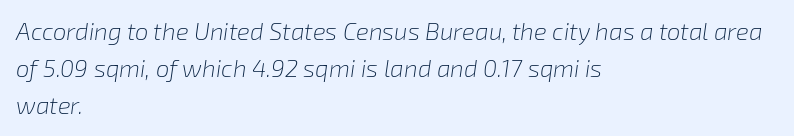
{"italic": "yes", "lean": "right", "slant_degrees": 8, "bold": "no", "underline": "no", "align": "left", "line_spacing": "normal", "line_spacing_ratio": 1.55, "letter_spacing": "normal", "letter_spacing_em": 0.0, "glyph_px": 24}
